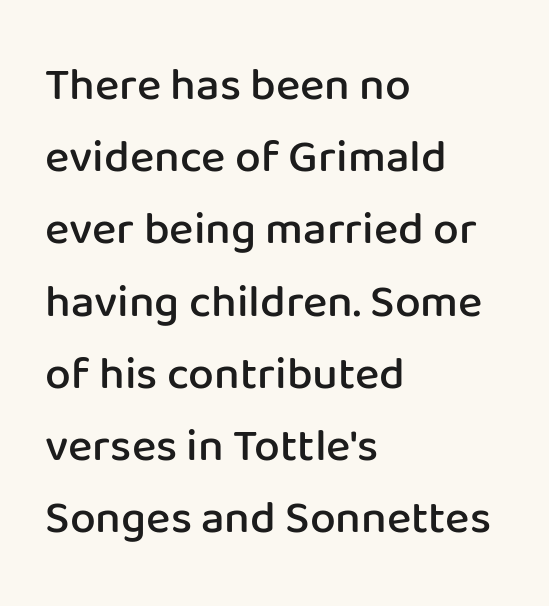
The image shows 46 px semibold sans-serif type, upright; set left-aligned, normal line spacing (1.57x), normal letter spacing, not underlined; low stroke contrast and a medium x-height.
